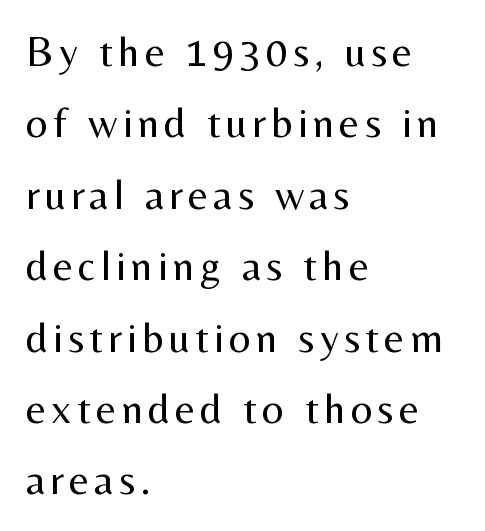
The image shows 43 px regular-weight sans-serif type, upright; set left-aligned, normal line spacing (1.66x), not underlined; medium stroke contrast and a medium x-height.
